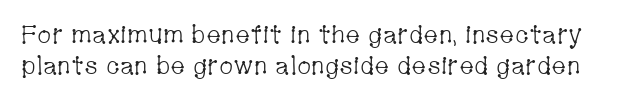
Characters follow at the spacing the type designer built in. Descenders hang freely into open space. This reads as an unemphasized weight, regular at the heaviest. You can tell it's not italic because the verticals are truly vertical.
